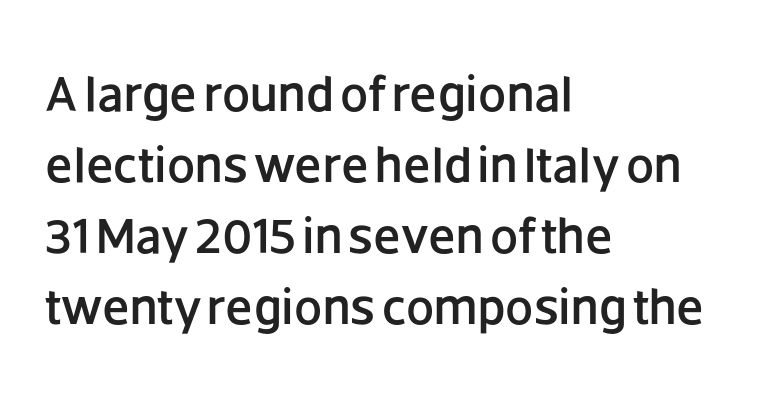
The image shows 50 px sans-serif type, upright; set left-aligned, normal line spacing (1.42x), normal letter spacing, not underlined; low stroke contrast and a large x-height.
